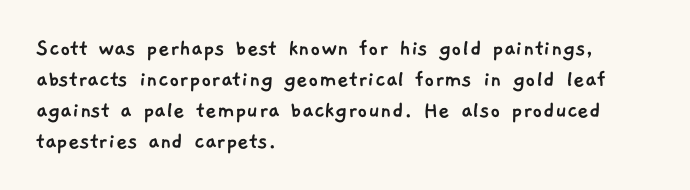
Q: Is the text underlined? A: No.
Q: How is the paragraph aligned? A: Left-aligned.
Q: Is the spacing between letters normal or unusually wide? A: Normal.
